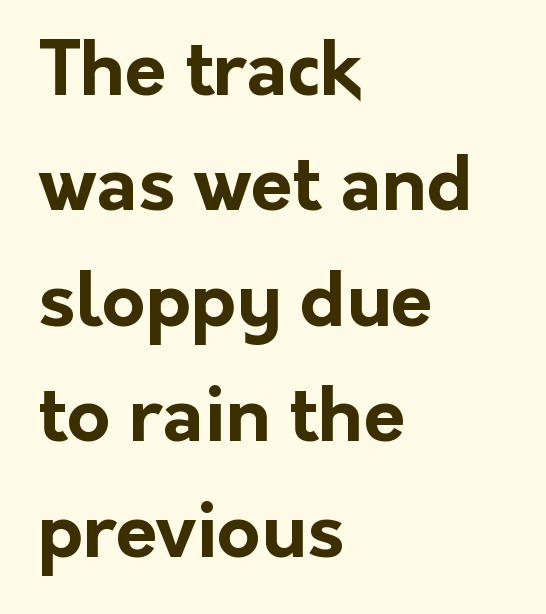
The image shows 75 px bold sans-serif type, upright; set left-aligned, normal line spacing (1.54x), normal letter spacing, not underlined; low stroke contrast and a medium x-height.
